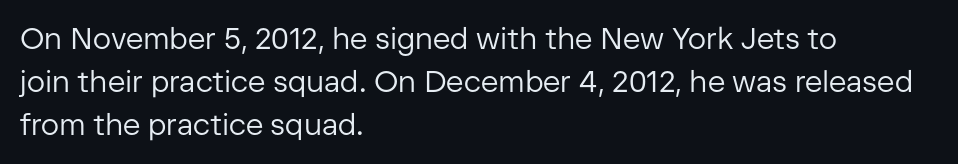
{"serif": "no", "italic": "no", "bold": "no", "weight": "regular", "width": "normal", "stroke_contrast": "low", "x_height": "medium", "monospaced": "no", "underline": "no", "align": "left", "line_spacing": "normal", "line_spacing_ratio": 1.44, "letter_spacing": "normal", "letter_spacing_em": 0.0, "glyph_px": 30}
